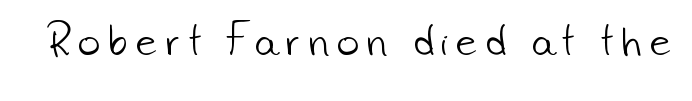
Q: Is the text bold? A: No.
Q: Is the typeface a serif or a sans-serif typeface? A: Sans-serif.
Q: Is the text underlined? A: No.
Q: Is the spacing between letters normal or unusually wide? A: Unusually wide.
Q: Width (condensed, normal, or wide)? A: Normal.
Q: Stroke contrast? A: Low.
Q: x-height? A: Small.
Q: Monospaced? A: No.
